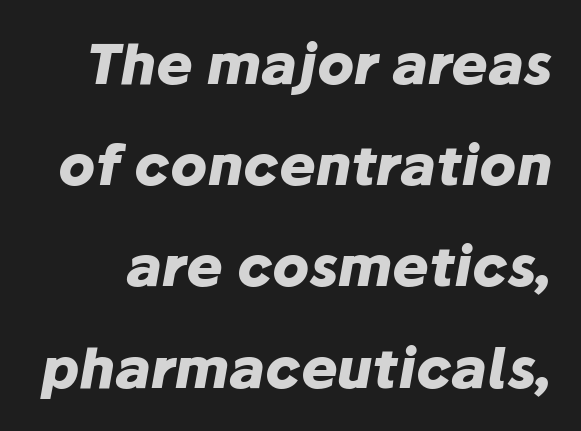
{"italic": "yes", "lean": "right", "slant_degrees": 10, "bold": "yes", "weight": "heavy", "width": "normal", "stroke_contrast": "low", "x_height": "medium", "monospaced": "no", "underline": "no", "line_spacing_ratio": 1.84, "letter_spacing": "normal", "letter_spacing_em": 0.0, "glyph_px": 55}
